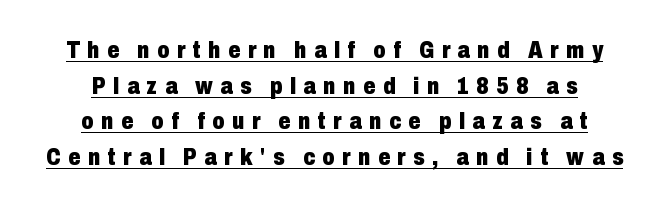
{"italic": "no", "bold": "yes", "underline": "yes", "align": "center", "line_spacing": "normal", "line_spacing_ratio": 1.48, "letter_spacing": "wide", "letter_spacing_em": 0.31, "glyph_px": 24}
